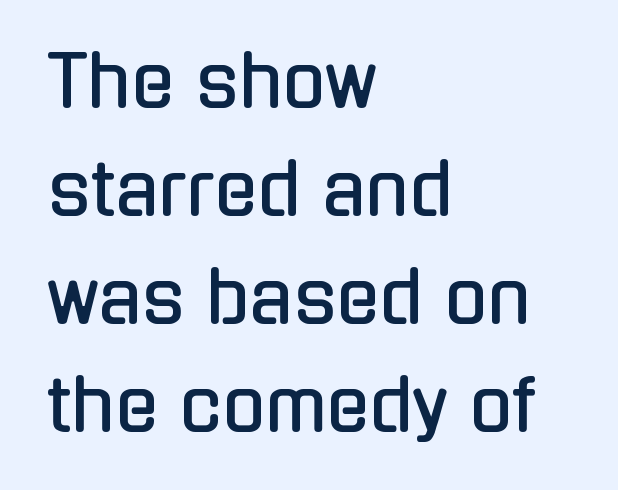
The image shows 71 px condensed sans-serif type, upright; set left-aligned, normal line spacing (1.52x), normal letter spacing, not underlined; low stroke contrast and a medium x-height.
